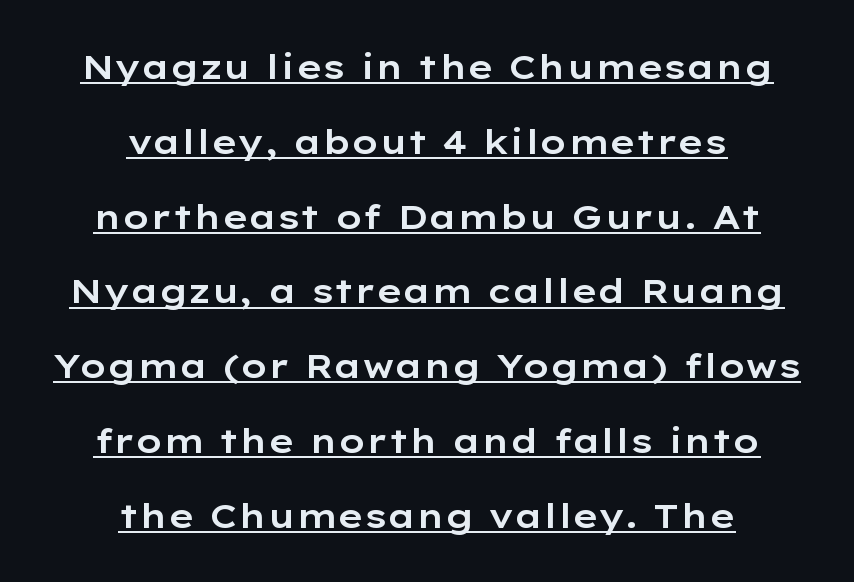
The image shows 34 px wide sans-serif type, upright; set centered, loose line spacing (2.2x), normal letter spacing, underlined; low stroke contrast and a medium x-height.
